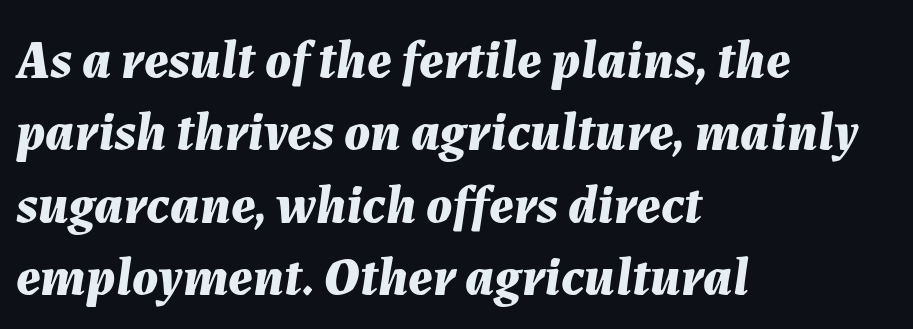
Q: Is the text bold? A: Yes.
Q: Is the text italic (slanted)? A: Yes, it leans right by about 7 degrees.
Q: Is the text underlined? A: No.
Q: How is the paragraph aligned? A: Left-aligned.
Q: Is the spacing between letters normal or unusually wide? A: Normal.
Q: Is the spacing between lines tight, normal or loose? A: Normal.
Q: Width (condensed, normal, or wide)? A: Normal.
Q: Stroke contrast? A: Medium.
Q: x-height? A: Medium.
Q: Monospaced? A: No.
